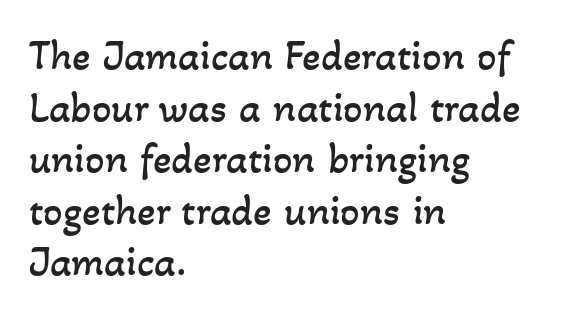
Q: Is the text bold? A: No.
Q: Is the text underlined? A: No.
Q: How is the paragraph aligned? A: Left-aligned.
Q: Is the spacing between letters normal or unusually wide? A: Normal.
Q: Width (condensed, normal, or wide)? A: Normal.
Q: Stroke contrast? A: Low.
Q: x-height? A: Small.
Q: Monospaced? A: No.
